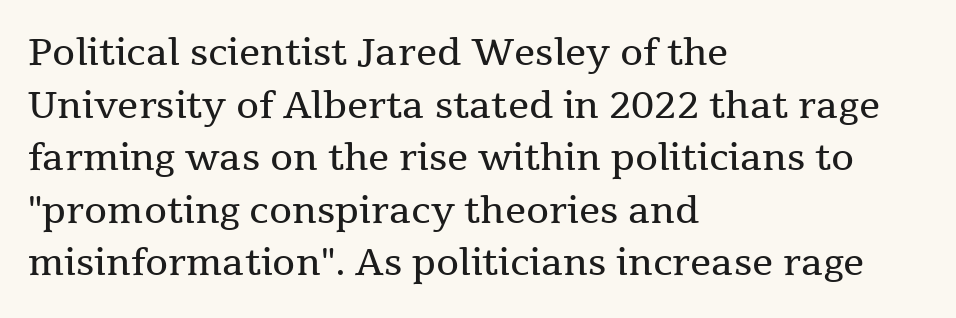
Glyph-to-glyph distance matches everyday printed text. Weight class: somewhere from thin through regular. Glance below the letters and you will spot only blank space. It's the straight-up-and-down kind of type. Here the designer chose a conventional face with non-uniform glyph widths.
